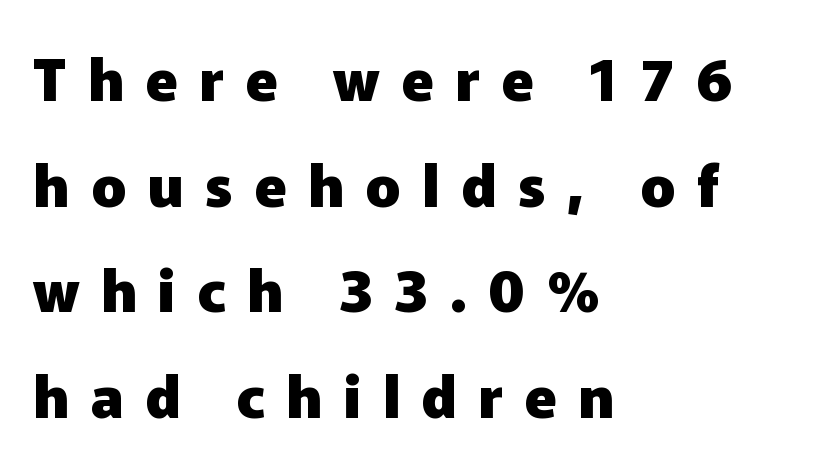
Q: Is the text bold? A: Yes.
Q: Is the text italic (slanted)? A: No, it is upright.
Q: Is the typeface a serif or a sans-serif typeface? A: Sans-serif.
Q: Is the text underlined? A: No.
Q: How is the paragraph aligned? A: Left-aligned.
Q: Is the spacing between letters normal or unusually wide? A: Unusually wide.
Q: Width (condensed, normal, or wide)? A: Normal.
Q: Stroke contrast? A: Low.
Q: x-height? A: Medium.
Q: Monospaced? A: No.
